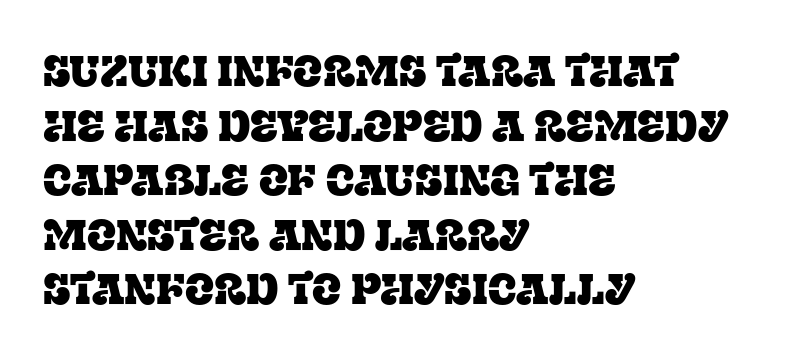
{"serif": "yes", "italic": "no", "width": "normal", "stroke_contrast": "low", "x_height": "large", "monospaced": "no", "underline": "no", "align": "left", "line_spacing": "normal", "line_spacing_ratio": 1.27, "letter_spacing": "normal", "letter_spacing_em": 0.0, "glyph_px": 43}
